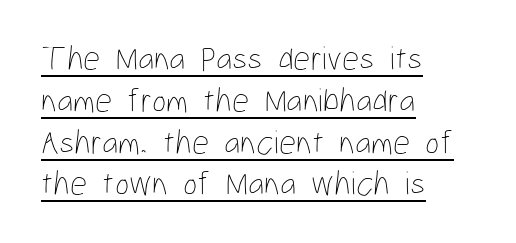
{"italic": "no", "bold": "no", "weight": "thin", "width": "condensed", "stroke_contrast": "low", "x_height": "medium", "monospaced": "no", "underline": "yes", "align": "left", "line_spacing_ratio": 1.23, "letter_spacing": "normal", "letter_spacing_em": 0.0, "glyph_px": 34}
